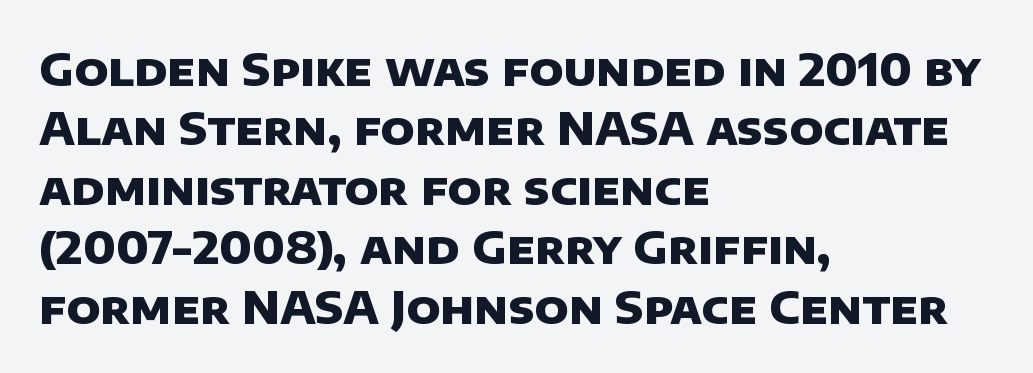
Q: Is the text bold? A: Yes.
Q: Is the typeface a serif or a sans-serif typeface? A: Sans-serif.
Q: Is the text underlined? A: No.
Q: How is the paragraph aligned? A: Left-aligned.
Q: Is the spacing between letters normal or unusually wide? A: Normal.
Q: Is the spacing between lines tight, normal or loose? A: Normal.
Q: Width (condensed, normal, or wide)? A: Normal.
Q: Stroke contrast? A: Low.
Q: x-height? A: Large.
Q: Monospaced? A: No.
